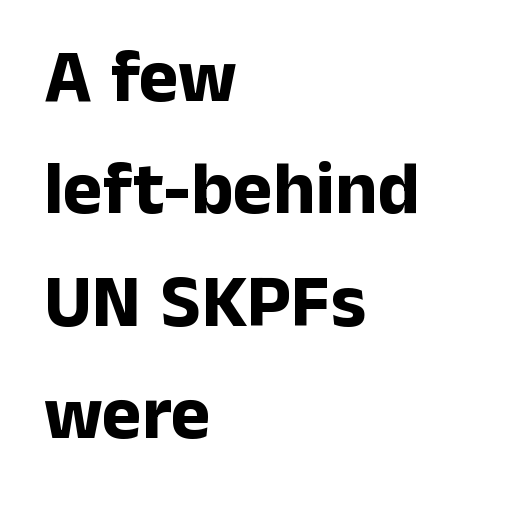
Q: Is the text bold? A: Yes.
Q: Is the text italic (slanted)? A: No, it is upright.
Q: Is the typeface a serif or a sans-serif typeface? A: Sans-serif.
Q: Is the text underlined? A: No.
Q: How is the paragraph aligned? A: Left-aligned.
Q: Is the spacing between letters normal or unusually wide? A: Normal.
Q: Is the spacing between lines tight, normal or loose? A: Normal.
Q: Width (condensed, normal, or wide)? A: Normal.
Q: Stroke contrast? A: Low.
Q: x-height? A: Medium.
Q: Monospaced? A: No.
